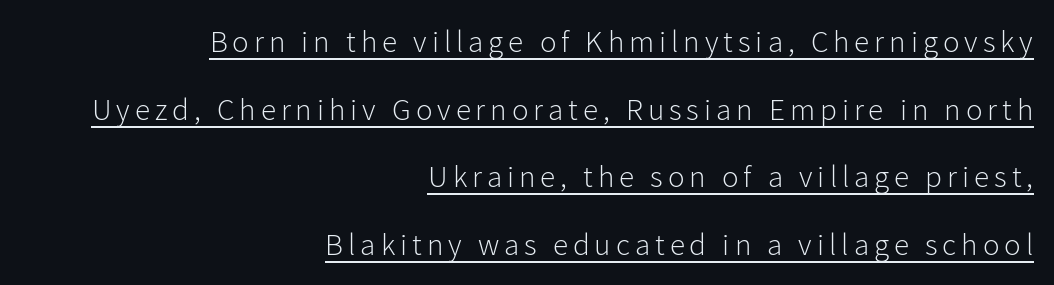
Q: Is the text bold? A: No.
Q: Is the text italic (slanted)? A: No, it is upright.
Q: Is the typeface a serif or a sans-serif typeface? A: Sans-serif.
Q: Is the text underlined? A: Yes.
Q: How is the paragraph aligned? A: Right-aligned.
Q: Is the spacing between lines tight, normal or loose? A: Loose.
Q: Width (condensed, normal, or wide)? A: Normal.
Q: Stroke contrast? A: Low.
Q: x-height? A: Medium.
Q: Monospaced? A: No.
